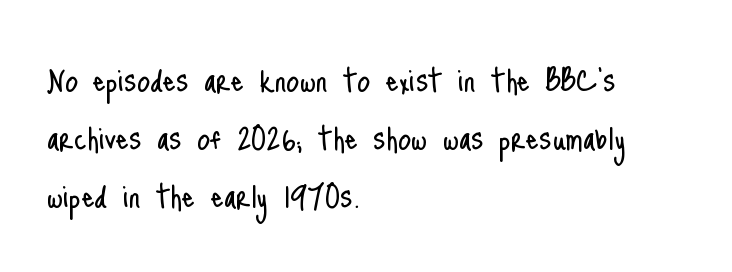
The image shows 41 px light, condensed sans-serif type, upright; set left-aligned, normal line spacing (1.41x), normal letter spacing, not underlined; low stroke contrast and a small x-height.
